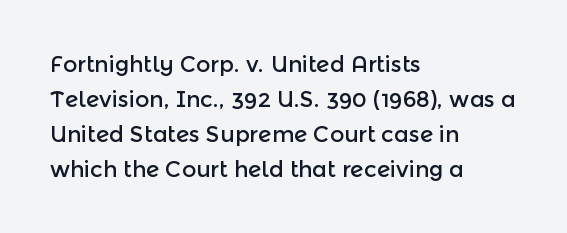
Q: Is the text italic (slanted)? A: No, it is upright.
Q: Is the text underlined? A: No.
Q: How is the paragraph aligned? A: Left-aligned.
Q: Is the spacing between letters normal or unusually wide? A: Normal.
Q: Is the spacing between lines tight, normal or loose? A: Normal.
